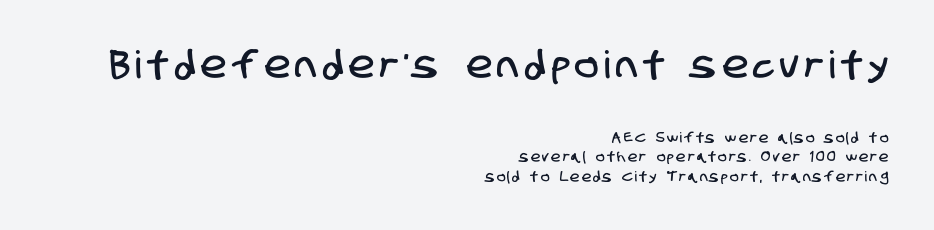
{"serif": "no", "width": "condensed", "stroke_contrast": "low", "x_height": "large", "monospaced": "no", "underline": "no", "align": "right", "line_spacing": "normal", "line_spacing_ratio": 1.4, "larger_block": "first", "size_ratio": 2.71, "glyph_px": 38}
